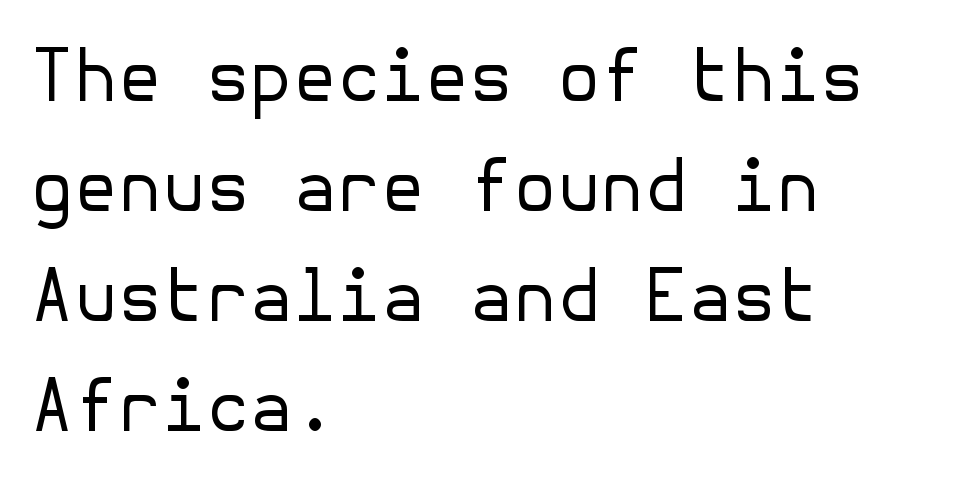
Q: Is the text bold? A: No.
Q: Is the text italic (slanted)? A: No, it is upright.
Q: Is the typeface a serif or a sans-serif typeface? A: Sans-serif.
Q: Is the text underlined? A: No.
Q: How is the paragraph aligned? A: Left-aligned.
Q: Is the spacing between letters normal or unusually wide? A: Normal.
Q: Is the spacing between lines tight, normal or loose? A: Normal.
Q: Width (condensed, normal, or wide)? A: Normal.
Q: Stroke contrast? A: Low.
Q: x-height? A: Medium.
